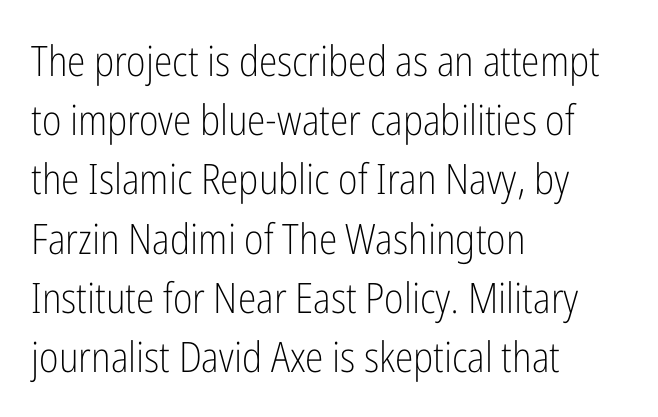
The image shows 42 px light, condensed sans-serif type, upright; set left-aligned, normal line spacing (1.41x), normal letter spacing, not underlined; low stroke contrast and a medium x-height.
